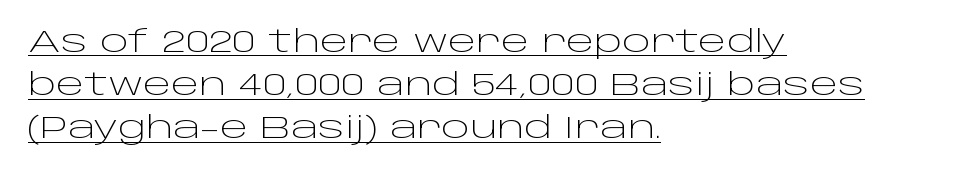
The image shows 30 px light, wide sans-serif type, upright; set left-aligned, normal line spacing (1.44x), normal letter spacing, underlined; low stroke contrast and a large x-height.
